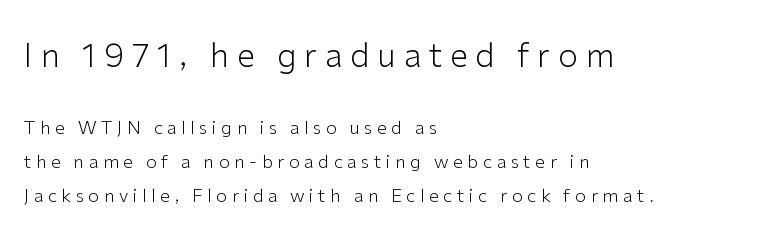
Q: Is the text bold? A: No.
Q: Is the text italic (slanted)? A: No, it is upright.
Q: Is the typeface a serif or a sans-serif typeface? A: Sans-serif.
Q: Is the text underlined? A: No.
Q: How is the paragraph aligned? A: Left-aligned.
Q: Is the spacing between letters normal or unusually wide? A: Unusually wide.
Q: Which block of text is set in a larger size, the first (top) or the second (bottom)? A: The first (top) one.
Q: Width (condensed, normal, or wide)? A: Normal.
Q: Stroke contrast? A: Low.
Q: x-height? A: Medium.
Q: Monospaced? A: No.
